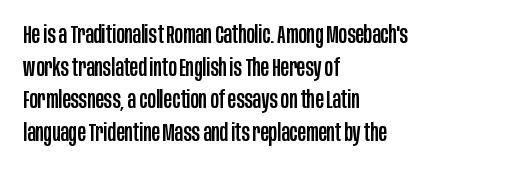
The image shows 25 px text type, upright; set left-aligned, normal line spacing (1.31x), normal letter spacing, not underlined.
